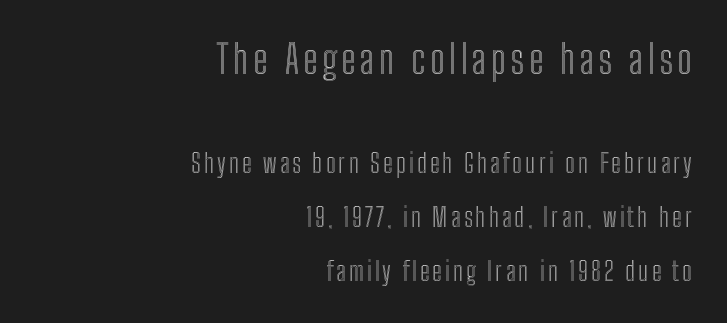
The image shows 39 px condensed type, upright; set right-aligned, loose line spacing (2.08x), not underlined; the first (top) block is 1.5x larger; a medium x-height.
